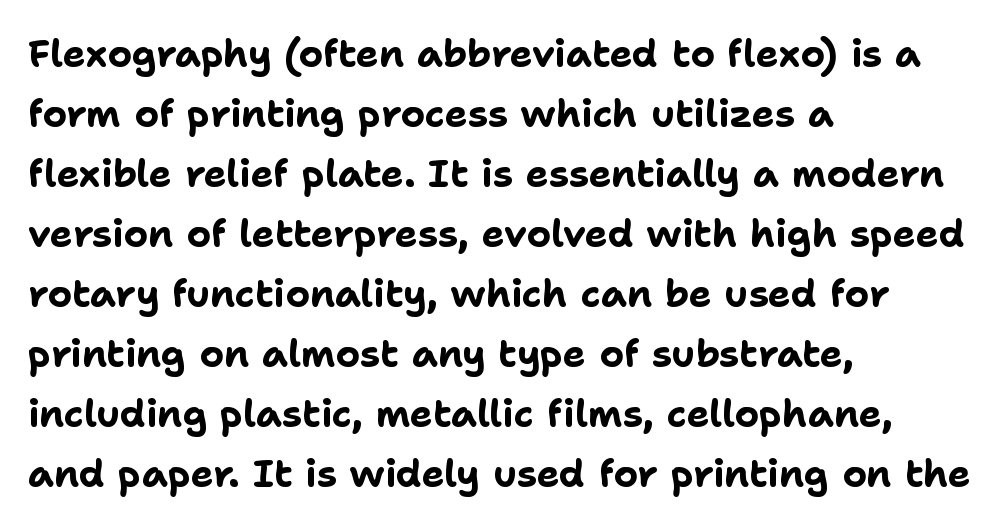
{"serif": "no", "italic": "no", "bold": "yes", "weight": "bold", "width": "normal", "stroke_contrast": "low", "x_height": "medium", "monospaced": "no", "underline": "no", "align": "left", "line_spacing": "normal", "line_spacing_ratio": 1.58, "letter_spacing": "normal", "letter_spacing_em": 0.0, "glyph_px": 38}
